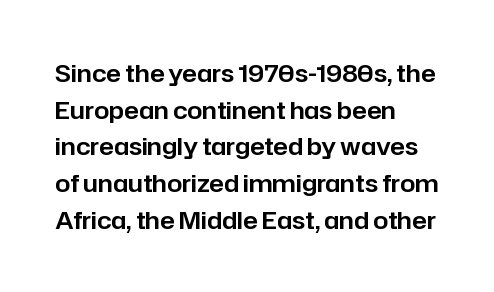
The image shows 24 px text type, upright; set left-aligned, normal line spacing (1.53x), normal letter spacing, not underlined.
